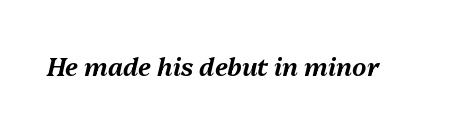
{"italic": "yes", "lean": "right", "slant_degrees": 13, "underline": "no", "letter_spacing": "normal", "letter_spacing_em": 0.0, "glyph_px": 25}
